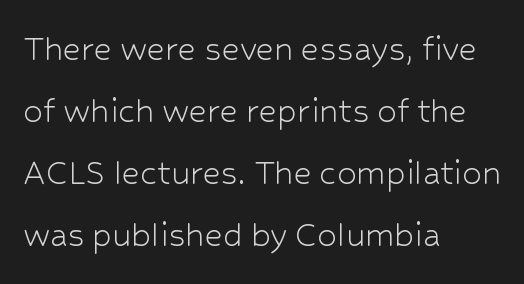
The image shows 39 px light sans-serif type, upright; set left-aligned, normal line spacing (1.59x), normal letter spacing, not underlined; low stroke contrast and a medium x-height.
